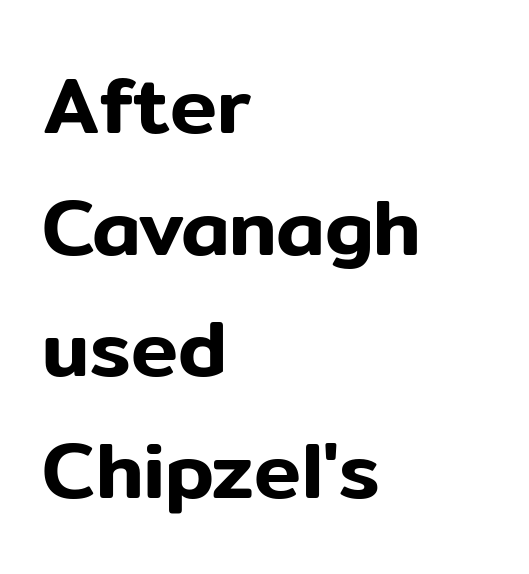
The image shows 79 px sans-serif type, upright; set left-aligned, normal line spacing (1.54x), normal letter spacing, not underlined; low stroke contrast and a medium x-height.
